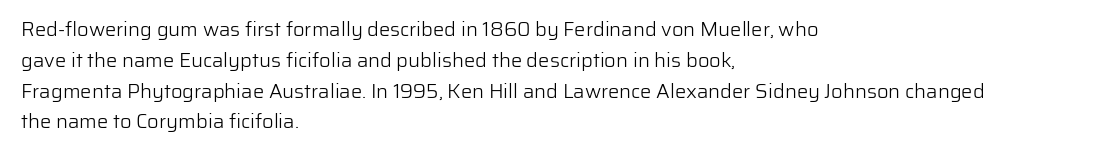
{"italic": "no", "bold": "no", "underline": "no", "align": "left", "line_spacing": "normal", "line_spacing_ratio": 1.54, "letter_spacing": "normal", "letter_spacing_em": 0.0, "glyph_px": 20}
